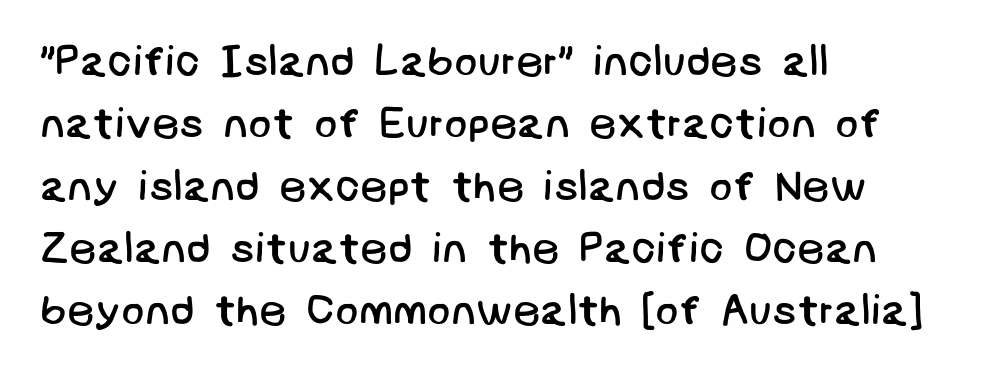
{"serif": "no", "bold": "no", "weight": "regular", "width": "normal", "stroke_contrast": "low", "x_height": "large", "underline": "no", "align": "left", "line_spacing": "normal", "line_spacing_ratio": 1.45, "letter_spacing": "normal", "letter_spacing_em": 0.0, "glyph_px": 43}
